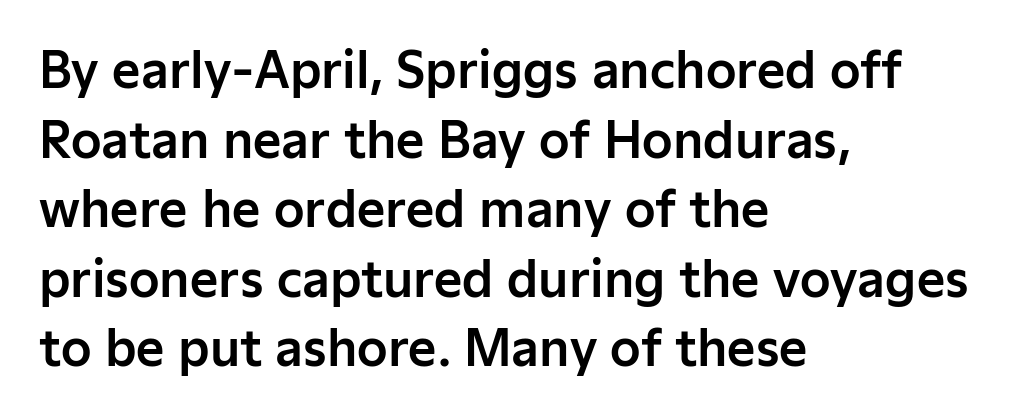
The image shows 49 px sans-serif type, upright; set left-aligned, normal line spacing (1.42x), normal letter spacing, not underlined; low stroke contrast and a medium x-height.
